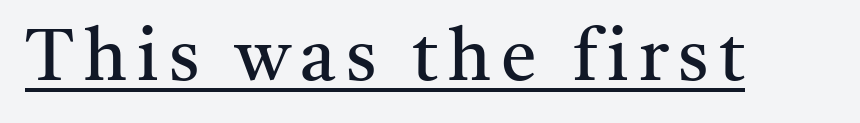
The typography opts for an upright posture over an oblique one. You could not count columns in this text — the font is proportionally spaced. Typographically, this falls in the serif category. Underlining? Definitely there. On a weight scale, this lands at 450 or below.
